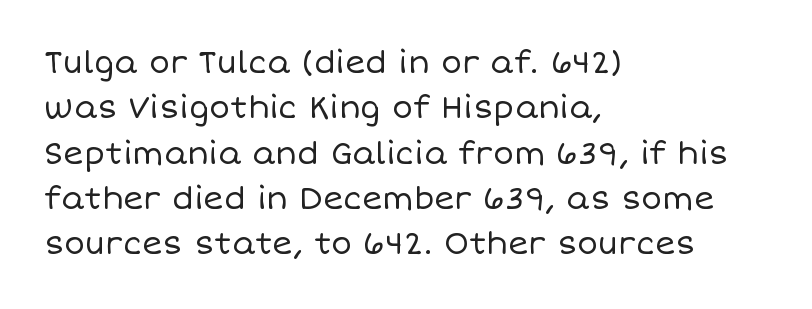
{"italic": "no", "bold": "no", "weight": "regular", "width": "normal", "stroke_contrast": "low", "x_height": "large", "monospaced": "no", "underline": "no", "align": "left", "line_spacing": "normal", "line_spacing_ratio": 1.46, "letter_spacing": "normal", "letter_spacing_em": 0.0, "glyph_px": 31}
